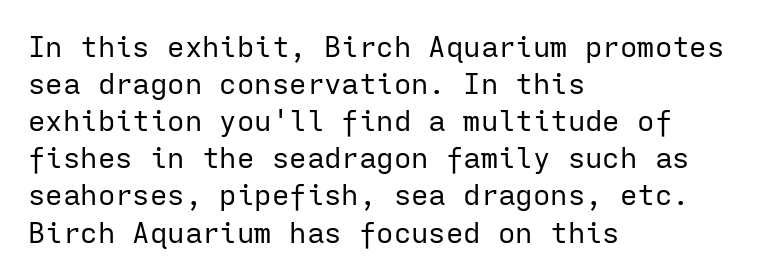
Inter-character spacing is left at the font's built-in metrics. Think standard paragraph weight, or any step lighter than that. Tall strokes in this sample are plumb rather than angled. Note the uniform advance width — an 'i' takes as much space as an 'm'.
